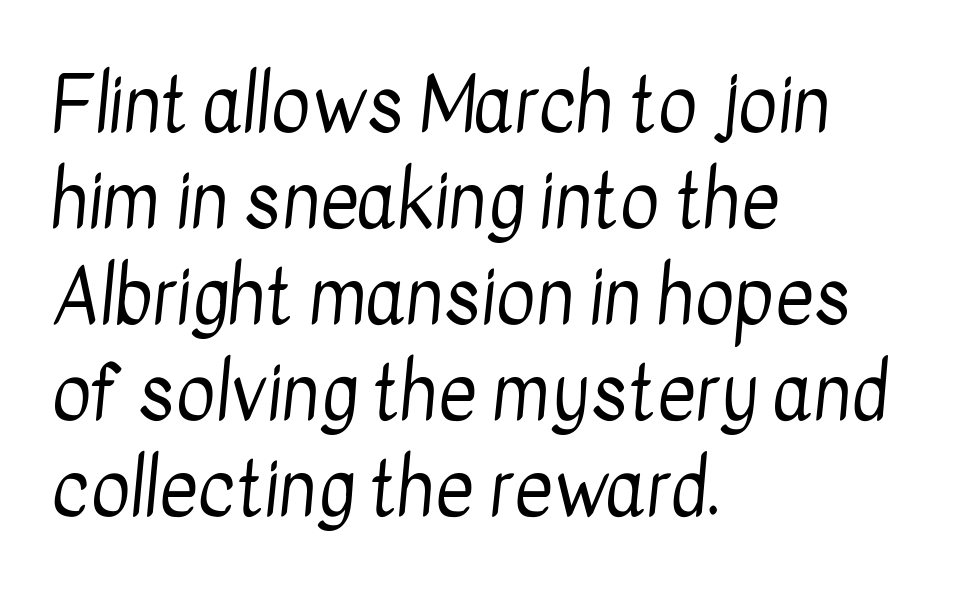
The image shows 75 px regular-weight, condensed sans-serif type; set left-aligned, normal line spacing (1.28x), normal letter spacing, not underlined; low stroke contrast and a medium x-height.
